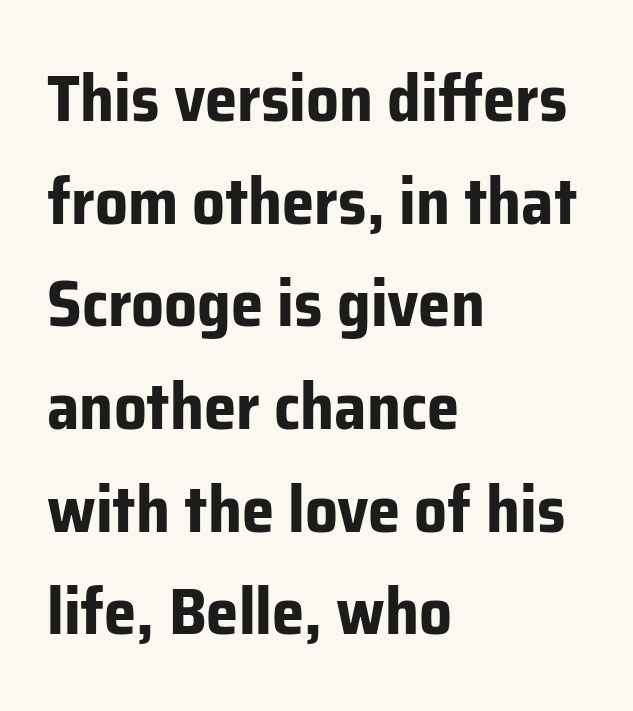
{"serif": "no", "italic": "no", "bold": "yes", "weight": "bold", "width": "normal", "stroke_contrast": "low", "x_height": "medium", "monospaced": "no", "underline": "no", "align": "left", "line_spacing": "normal", "line_spacing_ratio": 1.58, "letter_spacing": "normal", "letter_spacing_em": 0.0, "glyph_px": 65}
